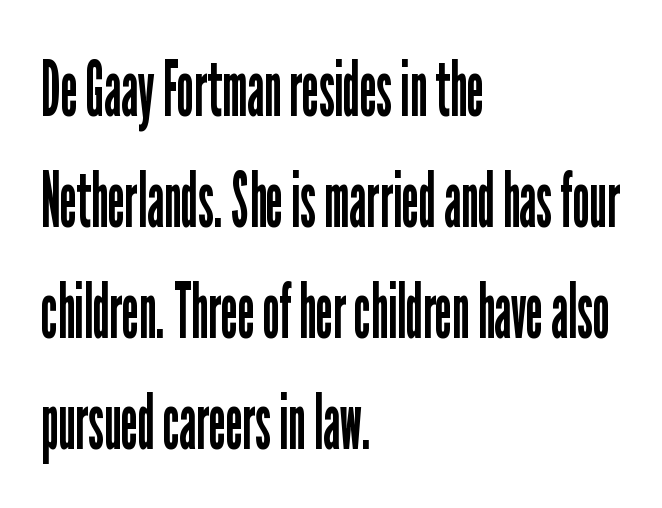
{"serif": "no", "italic": "no", "bold": "no", "weight": "regular", "width": "condensed", "stroke_contrast": "low", "x_height": "medium", "monospaced": "no", "underline": "no", "align": "left", "line_spacing": "normal", "line_spacing_ratio": 1.44, "letter_spacing": "normal", "letter_spacing_em": 0.0, "glyph_px": 77}
